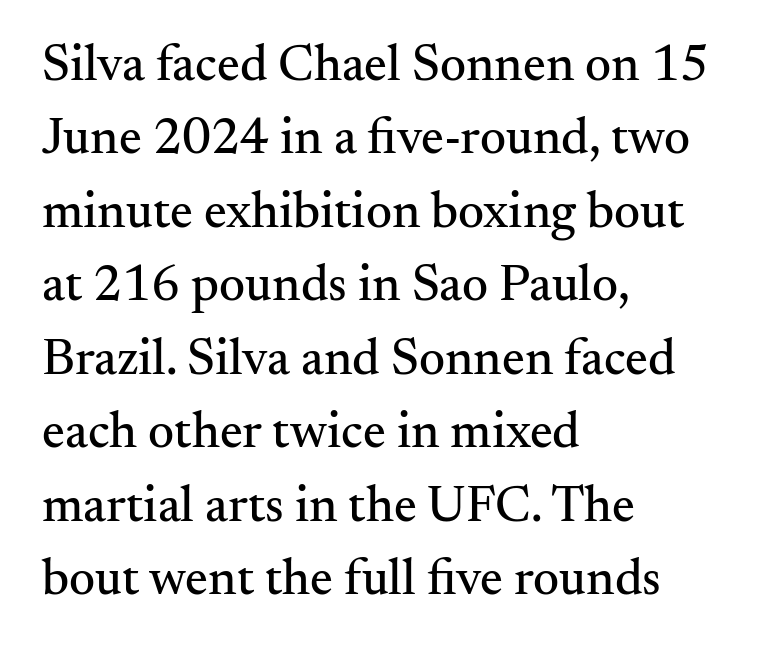
The type sits square on the baseline with zero lean. Horizontal alignment here is leftward, the default for most running prose. Clear beneath every line of the passage. Note: serifs present on the glyphs.
